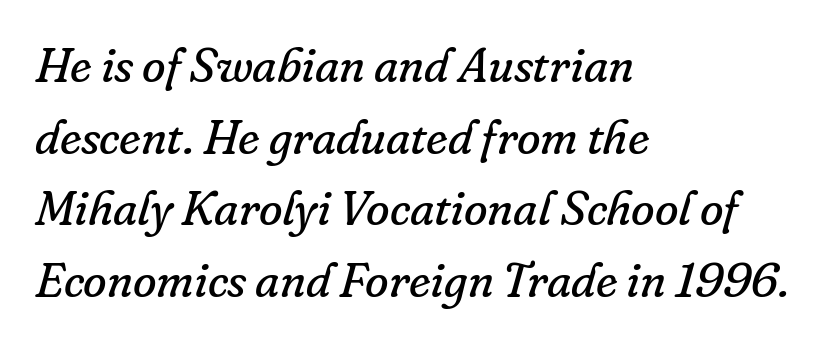
{"serif": "yes", "italic": "yes", "lean": "right", "slant_degrees": 16, "bold": "no", "weight": "regular", "width": "normal", "stroke_contrast": "low", "x_height": "small", "monospaced": "no", "underline": "no", "align": "left", "line_spacing": "normal", "line_spacing_ratio": 1.49, "letter_spacing": "normal", "letter_spacing_em": 0.0, "glyph_px": 48}
